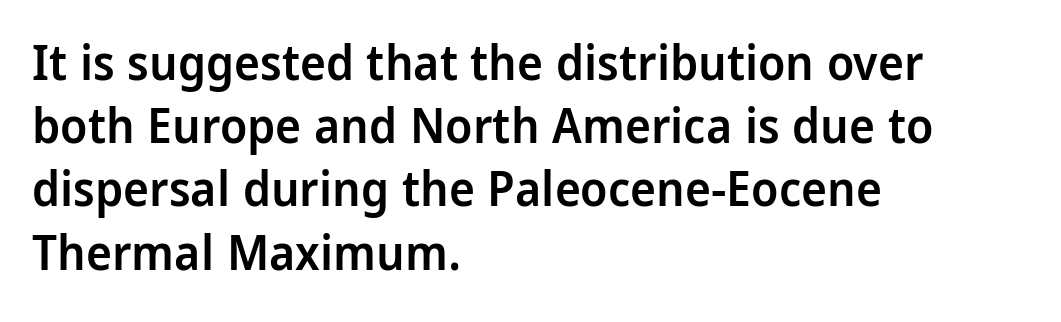
You could not count columns in this text — the font is proportionally spaced. The text was rendered using a sans face with plain stroke endings. No word sits above an underline. Weight check: semibold — heavier than regular, not quite bold. This is roman type, the default non-slanted kind.
